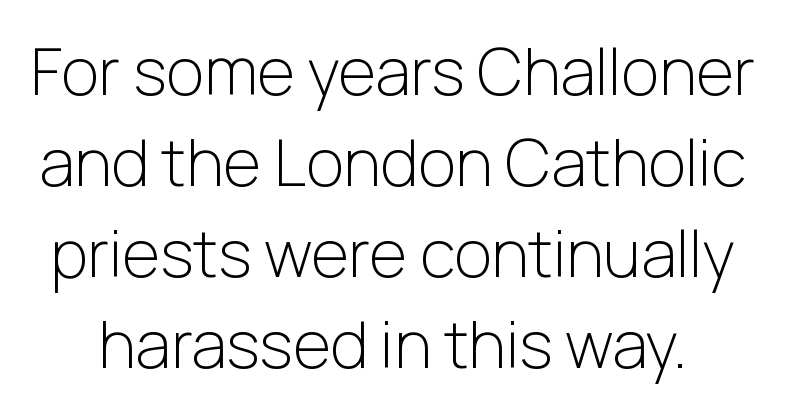
Type style note: lacks serifs. These lines are rendered in a variable-pitch font. The leading is moderate, giving the passage an even texture. Tracking here is standard; glyphs follow each other at the usual distance. Unbolded letterforms with no extra heft.
